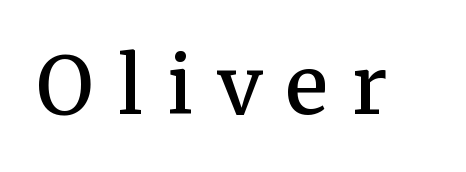
{"serif": "yes", "italic": "no", "bold": "semi", "weight": "semibold", "width": "normal", "stroke_contrast": "medium", "x_height": "medium", "monospaced": "no", "underline": "no", "letter_spacing": "wide", "letter_spacing_em": 0.31, "glyph_px": 79}
